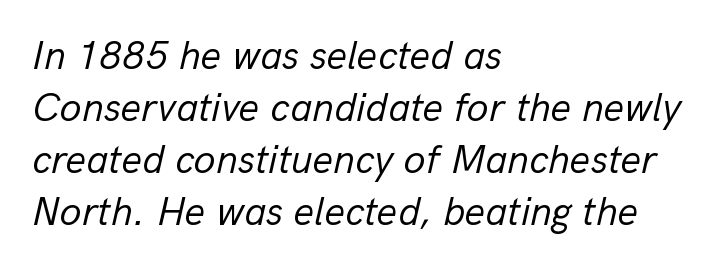
The image shows 40 px regular-weight type, italic (leaning right); set left-aligned, normal line spacing (1.3x), normal letter spacing, not underlined; low stroke contrast and a medium x-height.
